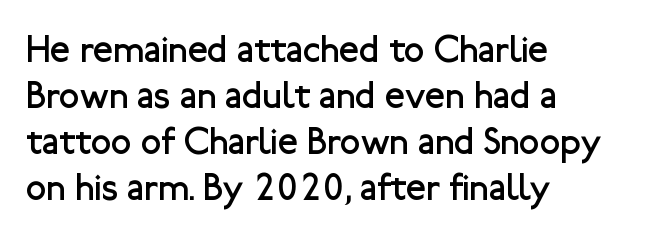
The image shows 37 px regular-weight sans-serif type, upright; set left-aligned, line spacing 1.24x, normal letter spacing, not underlined; low stroke contrast and a medium x-height.
